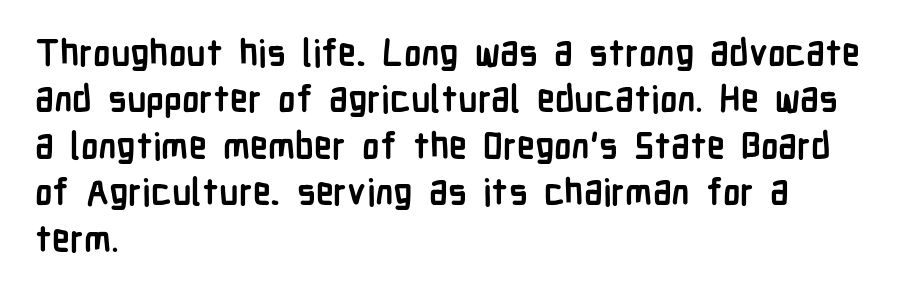
The image shows 36 px semibold, condensed sans-serif type, upright; set left-aligned, normal line spacing (1.29x), normal letter spacing, not underlined; low stroke contrast and a medium x-height.
